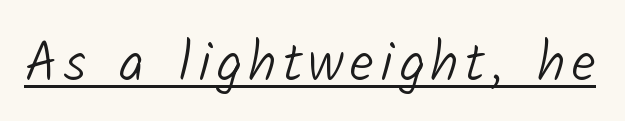
{"serif": "no", "bold": "no", "weight": "light", "width": "normal", "stroke_contrast": "low", "x_height": "medium", "monospaced": "no", "underline": "yes", "glyph_px": 55}
